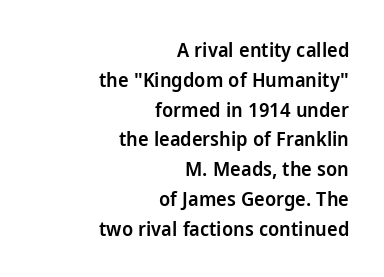
Caption: standard tracking, unaltered. Stems and bowls a touch heavier than normal — semibold. Each new line begins a customary step beneath the previous one. The passage is arranged like a letterhead date or caption credit — flush right. Each row of text sits above clean, open space. Rendered with straight, roman letterforms.
